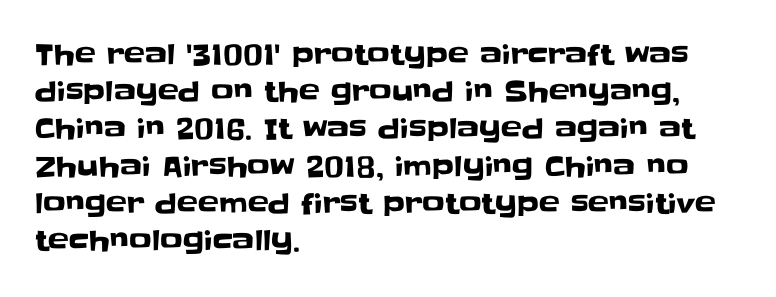
{"serif": "no", "italic": "no", "width": "normal", "stroke_contrast": "low", "x_height": "large", "monospaced": "no", "underline": "no", "align": "left", "line_spacing": "normal", "line_spacing_ratio": 1.33, "letter_spacing": "normal", "letter_spacing_em": 0.0, "glyph_px": 28}
